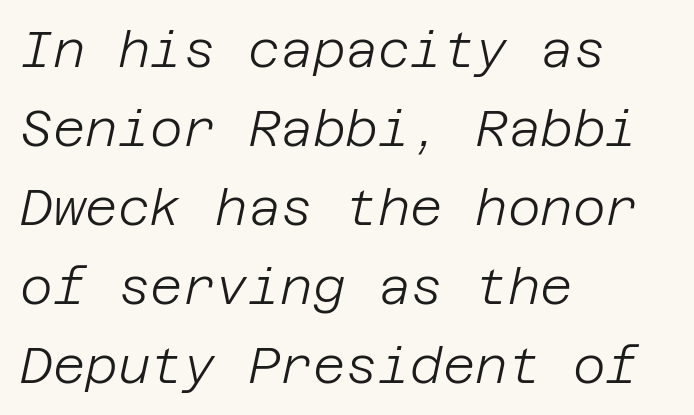
Q: Is the text bold? A: No.
Q: Is the text italic (slanted)? A: Yes, it leans right by about 12 degrees.
Q: Is the text underlined? A: No.
Q: How is the paragraph aligned? A: Left-aligned.
Q: Is the spacing between letters normal or unusually wide? A: Normal.
Q: Is the spacing between lines tight, normal or loose? A: Normal.
Q: Width (condensed, normal, or wide)? A: Normal.
Q: Stroke contrast? A: Low.
Q: x-height? A: Large.
